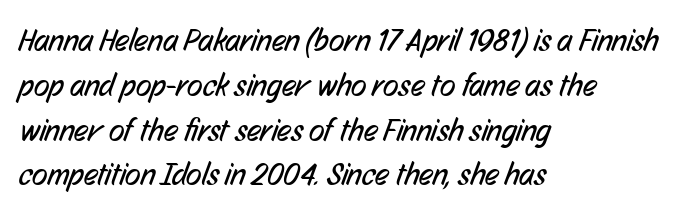
Q: Is the text bold? A: No.
Q: Is the typeface a serif or a sans-serif typeface? A: Sans-serif.
Q: Is the text underlined? A: No.
Q: How is the paragraph aligned? A: Left-aligned.
Q: Is the spacing between letters normal or unusually wide? A: Normal.
Q: Is the spacing between lines tight, normal or loose? A: Normal.
Q: Width (condensed, normal, or wide)? A: Condensed.
Q: Stroke contrast? A: Low.
Q: x-height? A: Medium.
Q: Monospaced? A: No.
